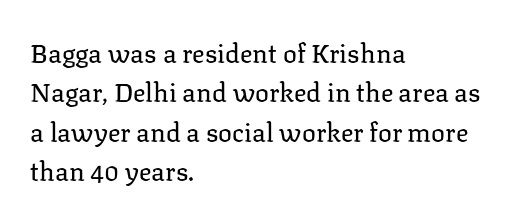
The image shows 26 px text type, upright; set left-aligned, normal line spacing (1.51x), normal letter spacing, not underlined.
